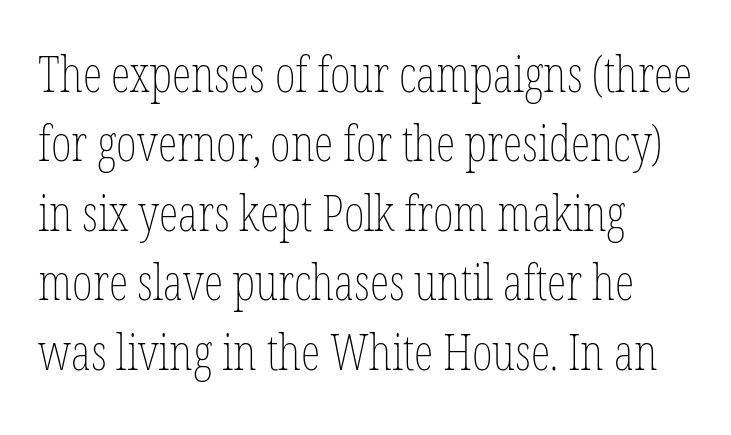
Q: Is the text bold? A: No.
Q: Is the text italic (slanted)? A: No, it is upright.
Q: Is the text underlined? A: No.
Q: How is the paragraph aligned? A: Left-aligned.
Q: Is the spacing between letters normal or unusually wide? A: Normal.
Q: Is the spacing between lines tight, normal or loose? A: Normal.
Q: Width (condensed, normal, or wide)? A: Condensed.
Q: Stroke contrast? A: Low.
Q: x-height? A: Medium.
Q: Monospaced? A: No.
